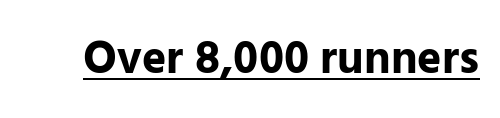
{"serif": "no", "italic": "no", "bold": "yes", "weight": "bold", "width": "normal", "stroke_contrast": "low", "x_height": "medium", "monospaced": "no", "underline": "yes", "letter_spacing": "normal", "letter_spacing_em": 0.0, "glyph_px": 46}
